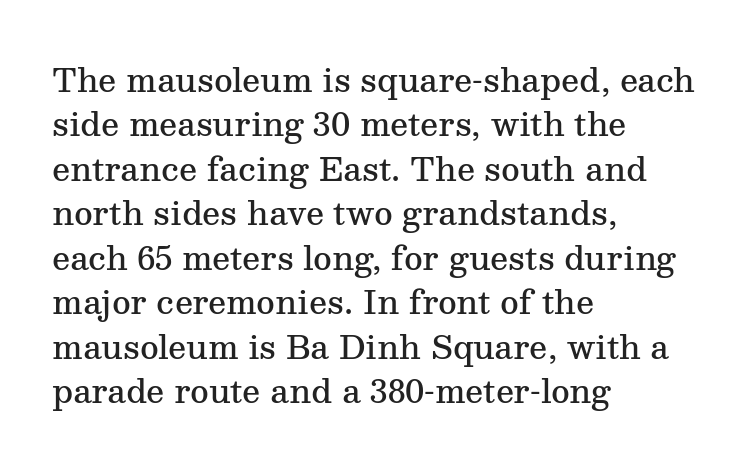
Descender tails drop into unmarked territory. Quick note: interline space is typical. Nope, not italic — everything's standing straight. Semibold letterforms, between regular and bold. The paragraph shown leans on its left margin. This rendering employs a face with finishing strokes, i.e., a serif.
